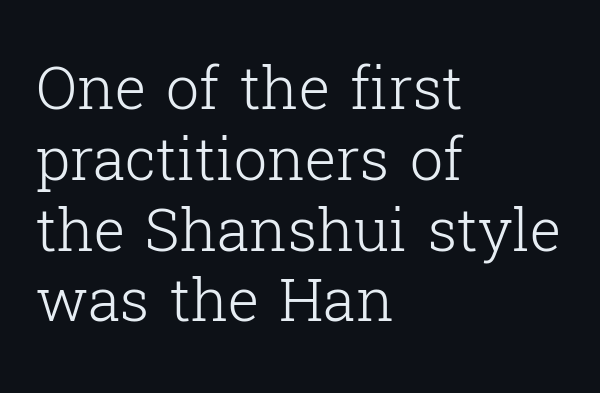
The image shows 59 px light serif type, upright; set left-aligned, line spacing 1.2x, normal letter spacing, not underlined; low stroke contrast and a medium x-height.
